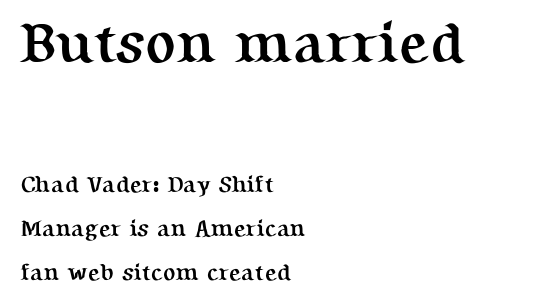
{"serif": "yes", "italic": "no", "bold": "yes", "weight": "semibold", "width": "normal", "stroke_contrast": "medium", "x_height": "medium", "monospaced": "no", "underline": "no", "align": "left", "line_spacing": "loose", "line_spacing_ratio": 1.91, "letter_spacing": "normal", "letter_spacing_em": 0.0, "larger_block": "first", "size_ratio": 2.48, "glyph_px": 57}
